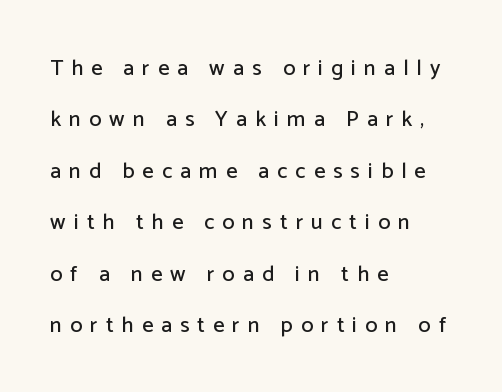
Q: Is the text italic (slanted)? A: No, it is upright.
Q: Is the text underlined? A: No.
Q: How is the paragraph aligned? A: Left-aligned.
Q: Is the spacing between letters normal or unusually wide? A: Unusually wide.
Q: Is the spacing between lines tight, normal or loose? A: Loose.
